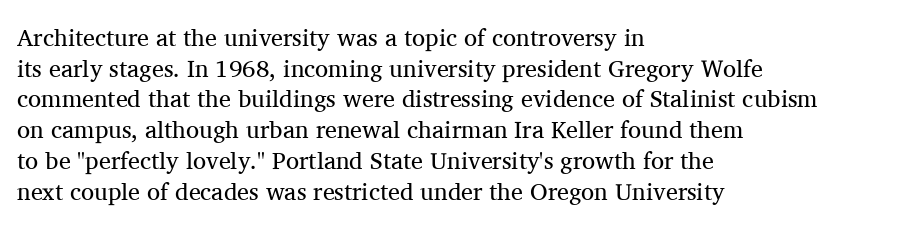
Q: Is the text bold? A: No.
Q: Is the text italic (slanted)? A: No, it is upright.
Q: Is the text underlined? A: No.
Q: How is the paragraph aligned? A: Left-aligned.
Q: Is the spacing between letters normal or unusually wide? A: Normal.
Q: Is the spacing between lines tight, normal or loose? A: Normal.
